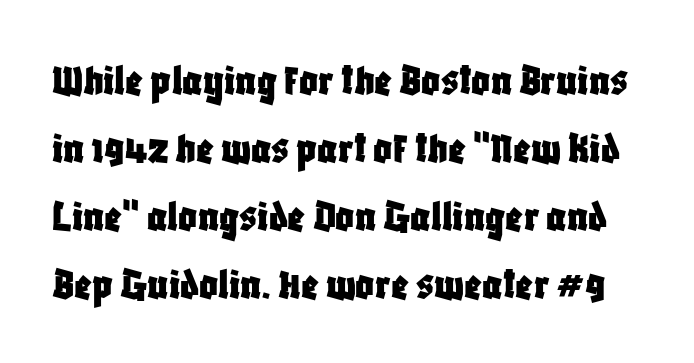
The image shows 46 px condensed sans-serif type, upright; set normal line spacing (1.48x), normal letter spacing, not underlined; low stroke contrast and a large x-height.
